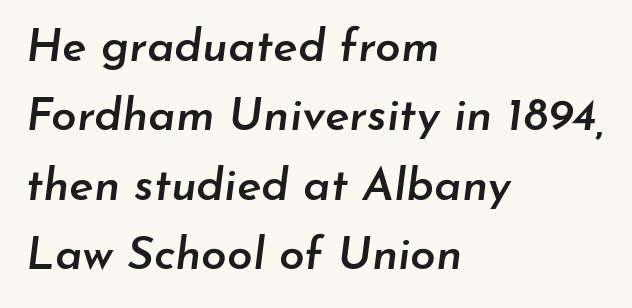
This rendering leaves character spacing at its baseline value. The lines are quadded left. Interline gaps are of average width in this sample. Has an underline been added? It has not. Weight: semibold (demi).
